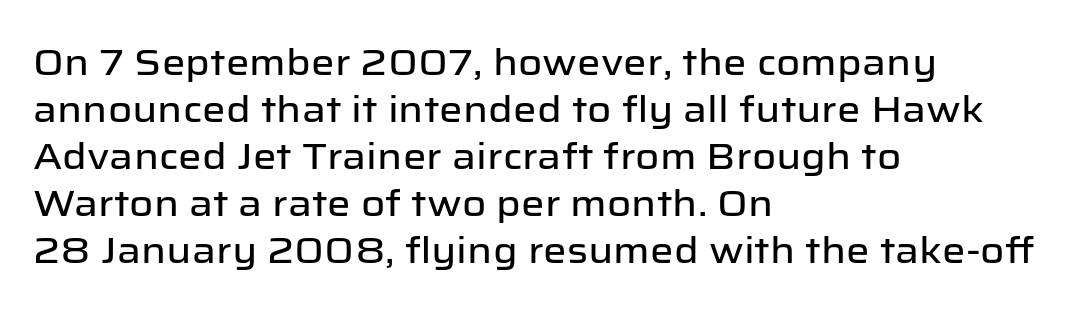
{"serif": "no", "italic": "no", "width": "normal", "stroke_contrast": "low", "x_height": "medium", "monospaced": "no", "underline": "no", "align": "left", "line_spacing": "normal", "line_spacing_ratio": 1.27, "letter_spacing": "normal", "letter_spacing_em": 0.0, "glyph_px": 37}
